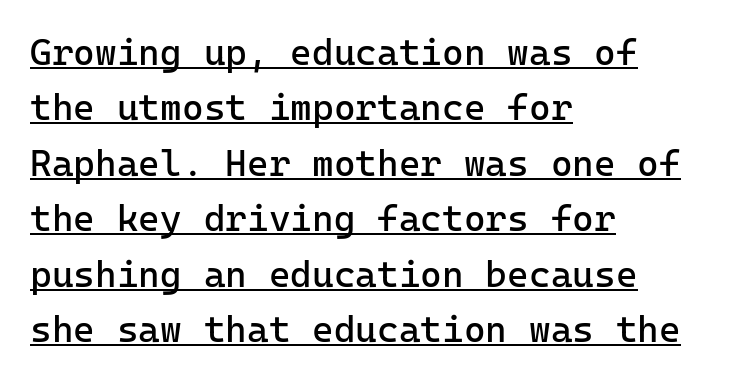
Q: Is the text bold? A: No.
Q: Is the text italic (slanted)? A: No, it is upright.
Q: Is the typeface a serif or a sans-serif typeface? A: Sans-serif.
Q: Is the text underlined? A: Yes.
Q: How is the paragraph aligned? A: Left-aligned.
Q: Is the spacing between letters normal or unusually wide? A: Normal.
Q: Is the spacing between lines tight, normal or loose? A: Normal.
Q: Width (condensed, normal, or wide)? A: Normal.
Q: Stroke contrast? A: Low.
Q: x-height? A: Medium.
Q: Monospaced? A: Yes.
